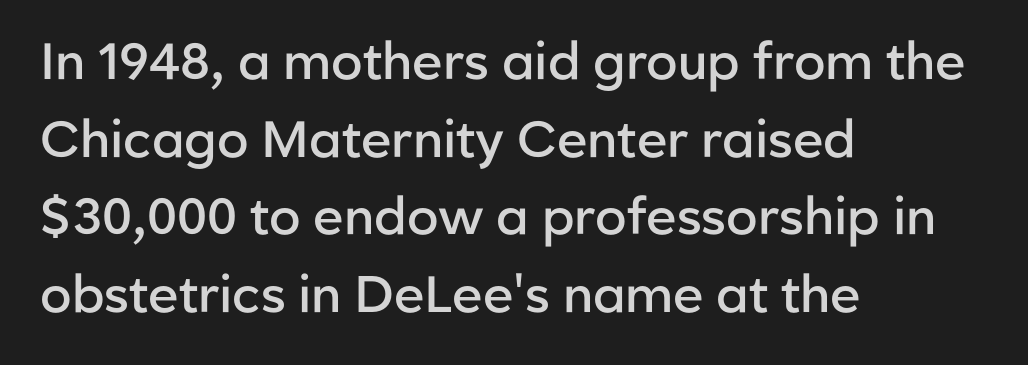
Do the letters lean? They stand straight. The lines in this sample share a left origin and differ only in where they stop. The passage shown is typed in a proportional face where columns would drift. Each word holds together tightly as a unit, with standard inter-letter gaps. A typesetter would call this leading conventional body-copy spacing.
